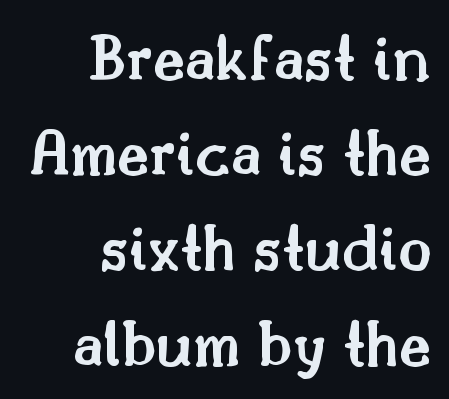
The face used here is seriffed, in the tradition of book romans. This rendering leaves character spacing at its baseline value. Each row of text sits above clean, open space. Notice how the stems are strictly vertical — no italics here.
